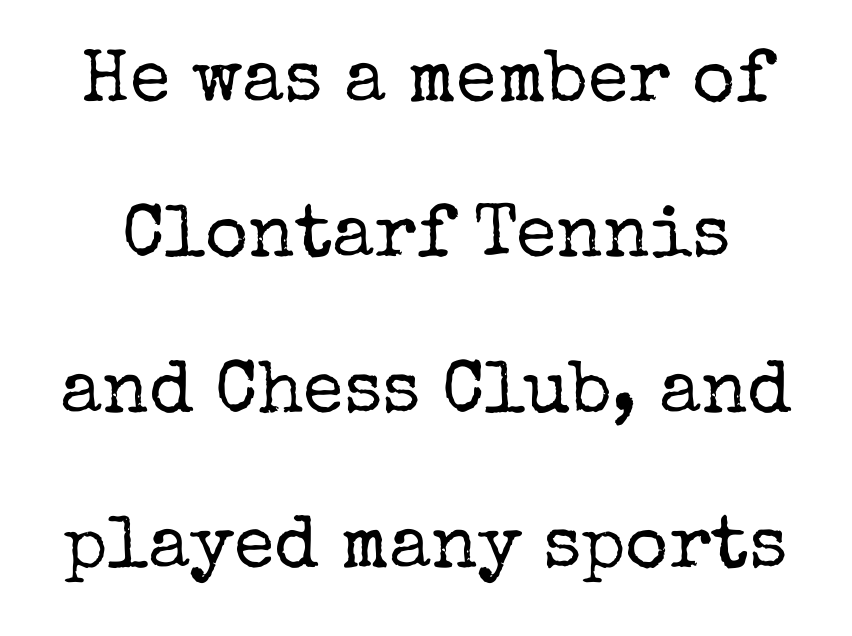
Observe the ordinary spacing: letters are neighbours, not strangers. The zone under the glyphs is completely vacant. Each letter keeps its own natural width here, so spacing adapts to shape. The axis of the letterforms is exactly vertical. Little horizontal feet cap the strokes, marking this as serif type. The weight tops out at a normal text grade.
